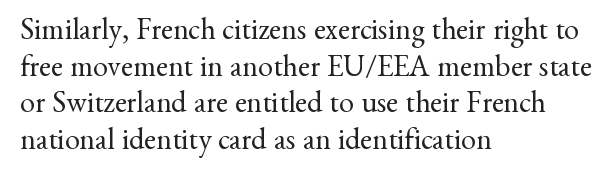
The image shows 30 px regular-weight serif type, upright; set left-aligned, line spacing 1.22x, normal letter spacing, not underlined; medium stroke contrast and a small x-height.
